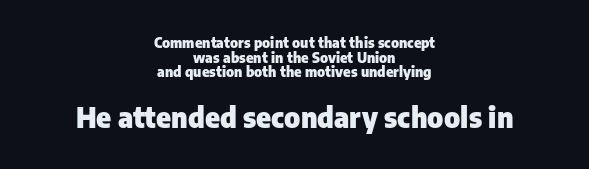
The block sitting lower on the canvas is the one with enlarged characters. Letter spacing: default. Is there any slant? The stems are plumb. Short and long lines alike share a common midpoint. Rule under the text: the space is simply empty.
